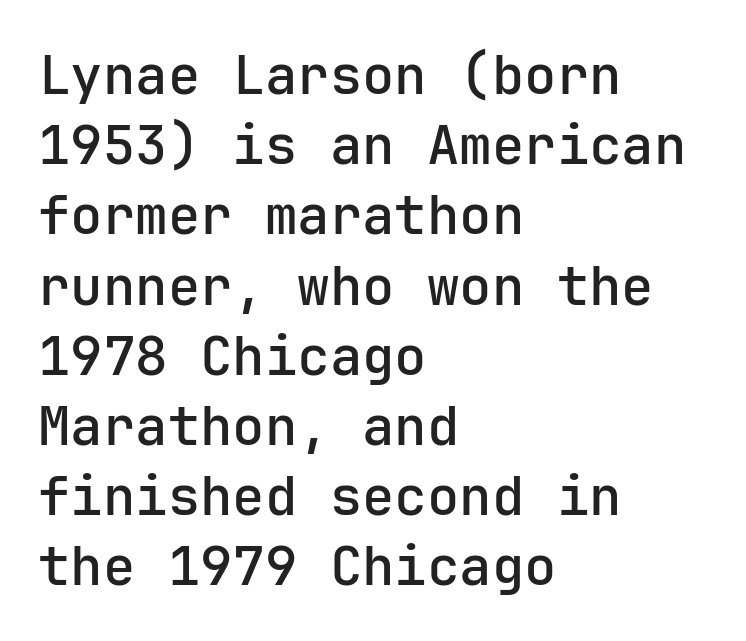
The image shows 54 px sans-serif type, upright, monospaced; set left-aligned, normal line spacing (1.3x), normal letter spacing, not underlined; low stroke contrast and a medium x-height.
